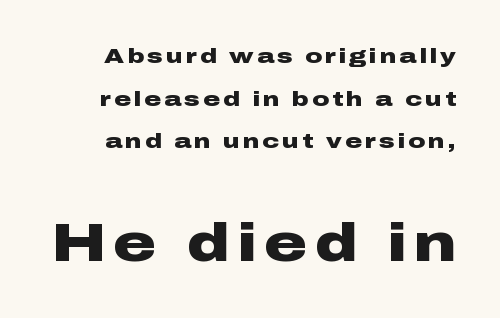
Q: Is the text bold? A: Yes.
Q: Is the text italic (slanted)? A: No, it is upright.
Q: Is the typeface a serif or a sans-serif typeface? A: Sans-serif.
Q: Is the text underlined? A: No.
Q: Is the spacing between lines tight, normal or loose? A: Loose.
Q: Which block of text is set in a larger size, the first (top) or the second (bottom)? A: The second (bottom) one.
Q: Width (condensed, normal, or wide)? A: Wide.
Q: Stroke contrast? A: Low.
Q: x-height? A: Medium.
Q: Monospaced? A: No.
